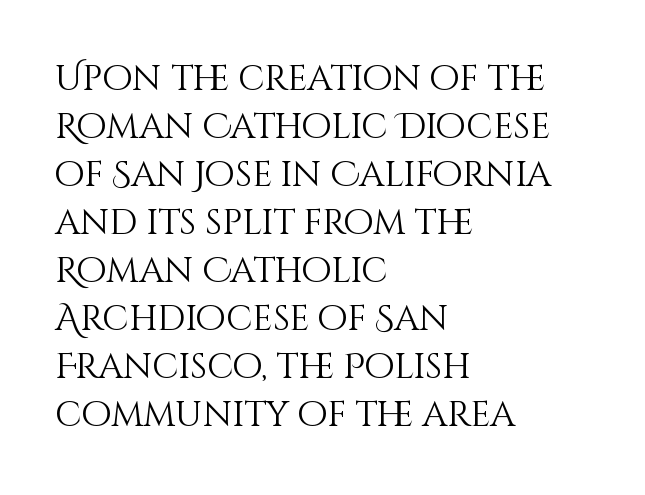
Q: Is the text bold? A: No.
Q: Is the text italic (slanted)? A: No, it is upright.
Q: Is the text underlined? A: No.
Q: How is the paragraph aligned? A: Left-aligned.
Q: Is the spacing between letters normal or unusually wide? A: Normal.
Q: Is the spacing between lines tight, normal or loose? A: Normal.
Q: Width (condensed, normal, or wide)? A: Normal.
Q: Stroke contrast? A: Medium.
Q: x-height? A: Large.
Q: Monospaced? A: No.
